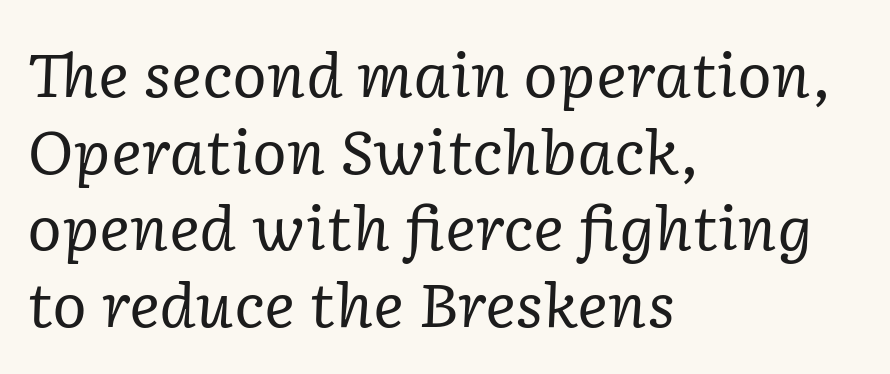
The gaps between neighbouring characters are ordinary and unremarkable. Does the lettering tilt? It does — this is italic. Each new line begins a customary step beneath the previous one. The zone under the glyphs is completely vacant. Each line starts at the same left margin while the right side varies.
